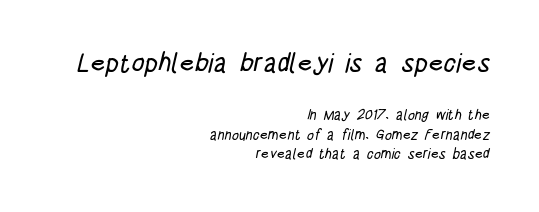
The image shows 26 px text type; set right-aligned, normal line spacing (1.4x), normal letter spacing, not underlined; the first (top) block is 1.86x larger.
